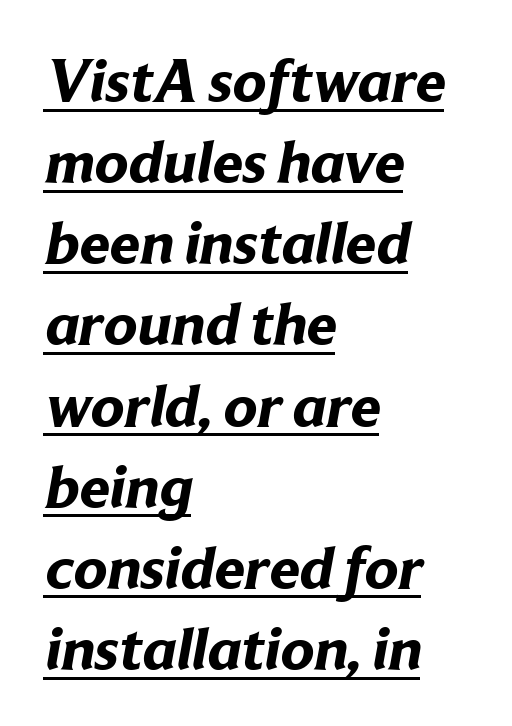
The image shows 61 px bold sans-serif type; set left-aligned, normal line spacing (1.33x), normal letter spacing, underlined; low stroke contrast and a medium x-height.
